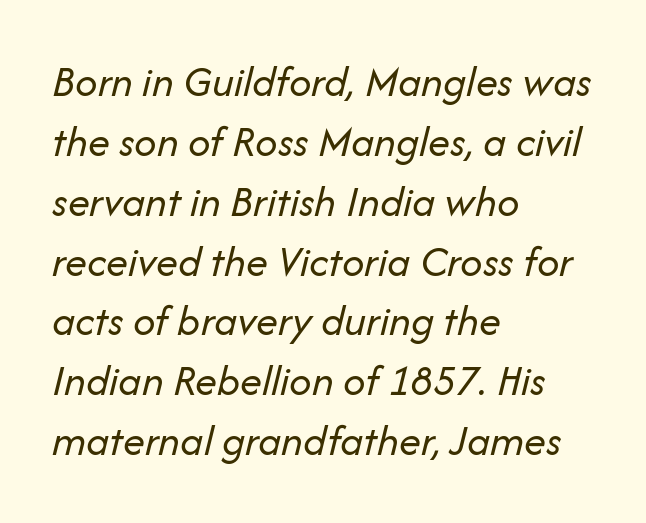
The glyphs are unaccompanied by any horizontal stroke below them. The text carries the slant typical of an italic or oblique font. Spacing verdict: proportional, widths tailored to each character. Does the copy run flush right? No — it runs flush left. How are the letters spaced? Ordinarily, with no added tracking. The face looks like a standard text weight, possibly lighter.
